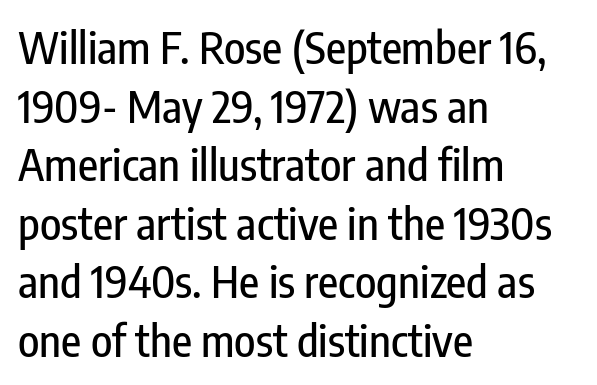
The image shows 44 px condensed sans-serif type, upright; set left-aligned, normal line spacing (1.33x), normal letter spacing, not underlined; low stroke contrast and a medium x-height.
